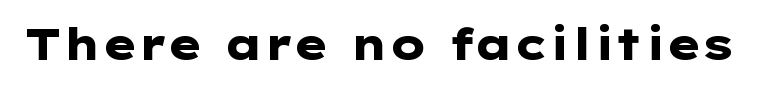
Do the characters align in a grid? No, the font is proportional. Students, this is bold: see how much ink each stroke carries. Ordinary non-slanted type is in use. Only glyphs here, with clear space below each row. These lines keep a tight, regular rhythm from letter to letter.
